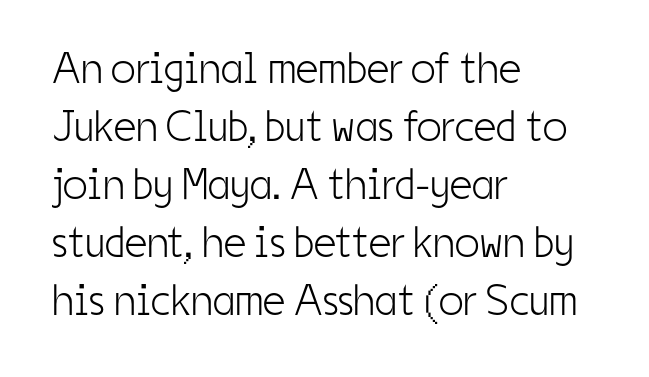
The image shows 44 px light, condensed sans-serif type, upright; set left-aligned, normal line spacing (1.32x), normal letter spacing, not underlined; low stroke contrast and a medium x-height.
